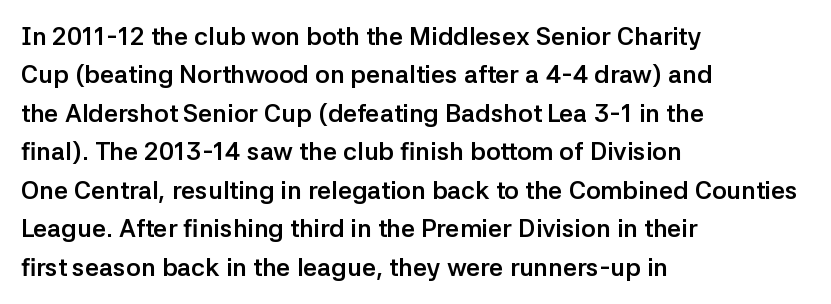
Q: Is the text bold? A: Yes.
Q: Is the text italic (slanted)? A: No, it is upright.
Q: Is the text underlined? A: No.
Q: How is the paragraph aligned? A: Left-aligned.
Q: Is the spacing between letters normal or unusually wide? A: Normal.
Q: Is the spacing between lines tight, normal or loose? A: Normal.
